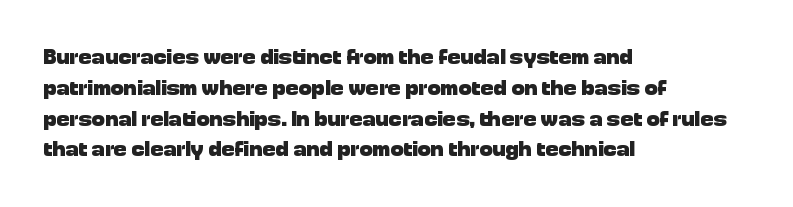
Q: Is the text bold? A: Yes.
Q: Is the text italic (slanted)? A: No, it is upright.
Q: Is the text underlined? A: No.
Q: How is the paragraph aligned? A: Left-aligned.
Q: Is the spacing between letters normal or unusually wide? A: Normal.
Q: Is the spacing between lines tight, normal or loose? A: Normal.
